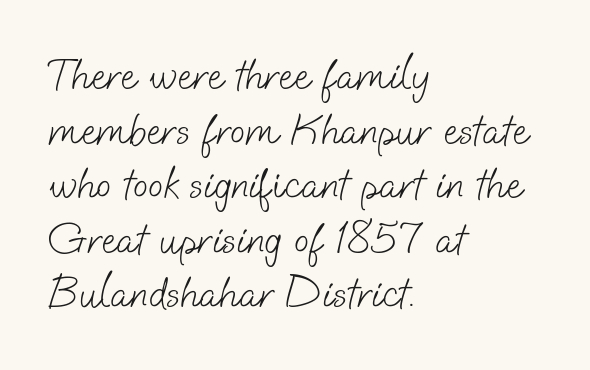
The image shows 44 px light sans-serif type; set left-aligned, line spacing 1.24x, normal letter spacing, not underlined; low stroke contrast and a small x-height.
